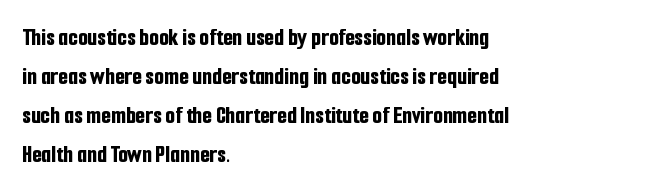
Q: Is the text bold? A: Yes.
Q: Is the text italic (slanted)? A: No, it is upright.
Q: Is the text underlined? A: No.
Q: How is the paragraph aligned? A: Left-aligned.
Q: Is the spacing between letters normal or unusually wide? A: Normal.
Q: Is the spacing between lines tight, normal or loose? A: Normal.
